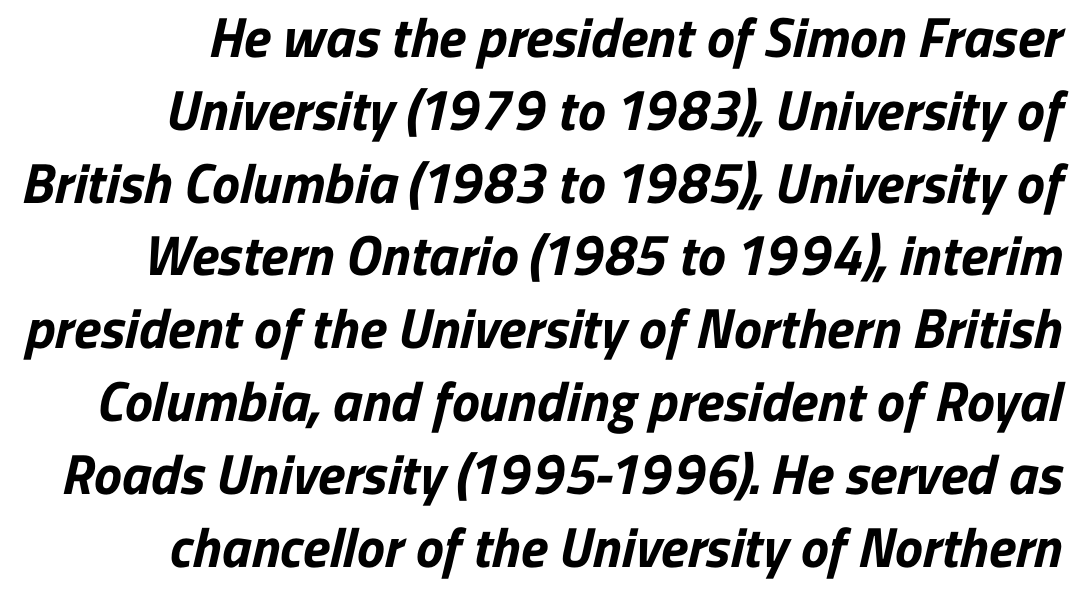
{"serif": "no", "bold": "yes", "weight": "bold", "width": "normal", "stroke_contrast": "low", "x_height": "medium", "monospaced": "no", "underline": "no", "line_spacing": "normal", "line_spacing_ratio": 1.3, "letter_spacing": "normal", "letter_spacing_em": 0.0, "glyph_px": 56}
